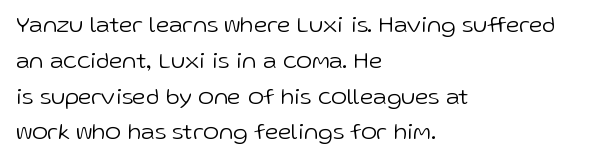
{"italic": "no", "bold": "no", "underline": "no", "align": "left", "line_spacing": "normal", "line_spacing_ratio": 1.49, "letter_spacing": "normal", "letter_spacing_em": 0.0, "glyph_px": 24}
